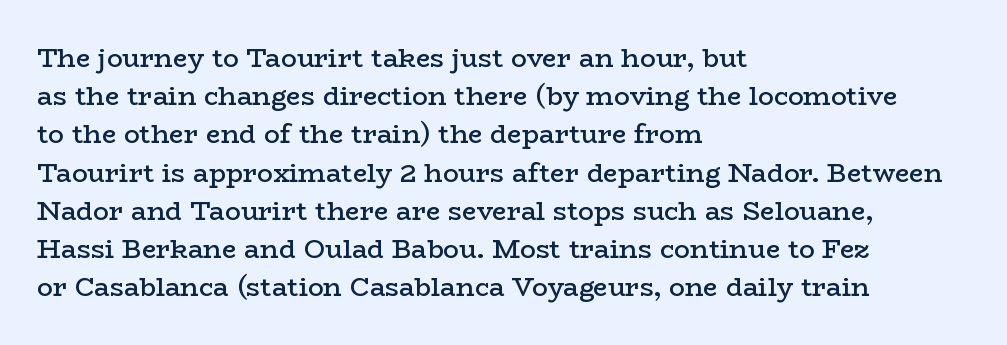
{"italic": "no", "bold": "semi", "underline": "no", "align": "left", "line_spacing": "normal", "line_spacing_ratio": 1.47, "letter_spacing": "normal", "letter_spacing_em": 0.0, "glyph_px": 26}
